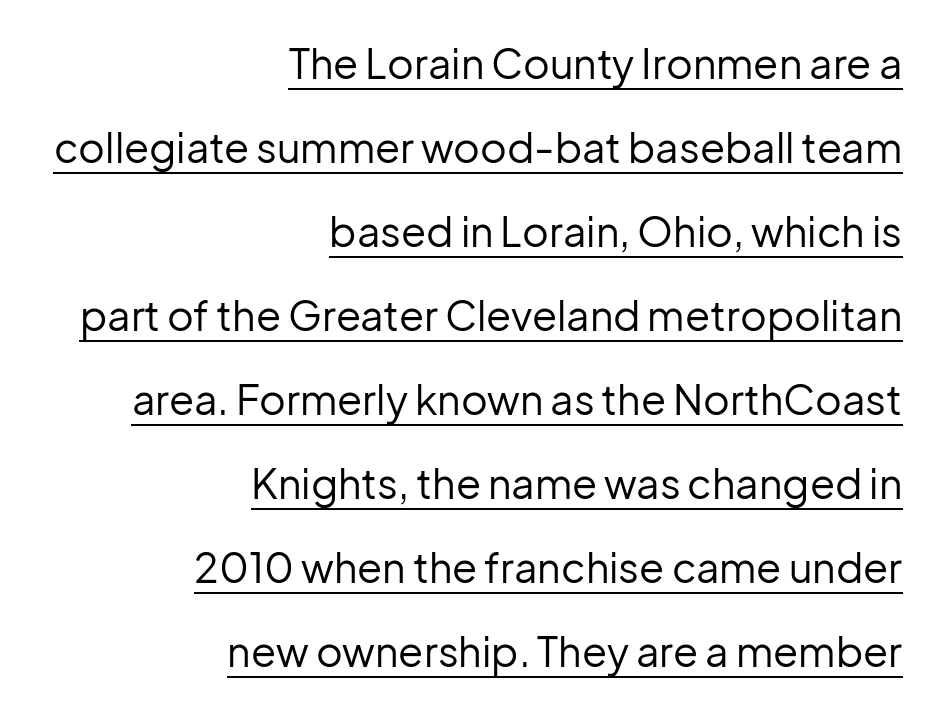
Q: Is the text bold? A: No.
Q: Is the text italic (slanted)? A: No, it is upright.
Q: Is the typeface a serif or a sans-serif typeface? A: Sans-serif.
Q: Is the text underlined? A: Yes.
Q: How is the paragraph aligned? A: Right-aligned.
Q: Is the spacing between letters normal or unusually wide? A: Normal.
Q: Is the spacing between lines tight, normal or loose? A: Loose.
Q: Width (condensed, normal, or wide)? A: Normal.
Q: Stroke contrast? A: Low.
Q: x-height? A: Medium.
Q: Monospaced? A: No.
